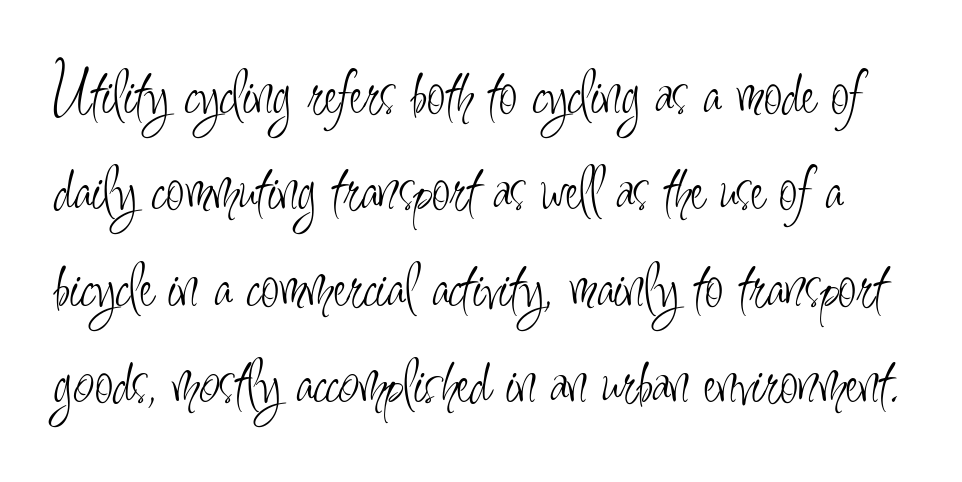
Q: Is the text bold? A: No.
Q: Is the typeface a serif or a sans-serif typeface? A: Sans-serif.
Q: Is the text underlined? A: No.
Q: Is the spacing between letters normal or unusually wide? A: Normal.
Q: Is the spacing between lines tight, normal or loose? A: Normal.
Q: Width (condensed, normal, or wide)? A: Condensed.
Q: Stroke contrast? A: Low.
Q: x-height? A: Small.
Q: Monospaced? A: No.
